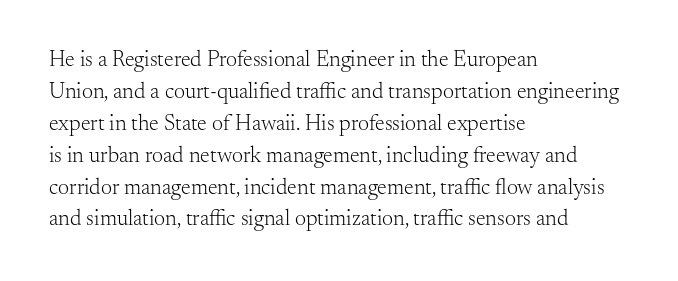
{"italic": "no", "bold": "no", "underline": "no", "align": "left", "line_spacing": "normal", "line_spacing_ratio": 1.45, "letter_spacing": "normal", "letter_spacing_em": 0.0, "glyph_px": 22}
